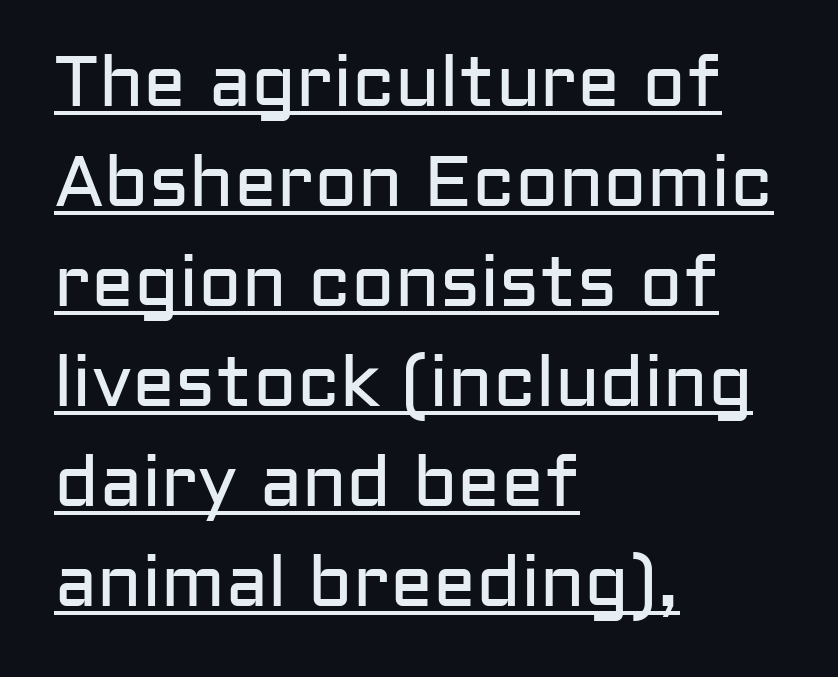
The image shows 72 px regular-weight sans-serif type, upright; set left-aligned, normal line spacing (1.39x), normal letter spacing, underlined; low stroke contrast and a medium x-height.
